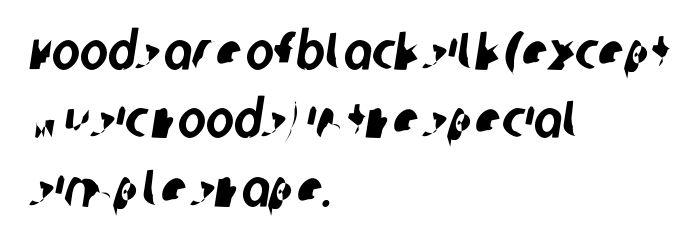
Q: Is the typeface a serif or a sans-serif typeface? A: Sans-serif.
Q: Is the text underlined? A: No.
Q: How is the paragraph aligned? A: Left-aligned.
Q: Is the spacing between letters normal or unusually wide? A: Normal.
Q: Is the spacing between lines tight, normal or loose? A: Normal.
Q: Width (condensed, normal, or wide)? A: Condensed.
Q: Stroke contrast? A: Low.
Q: x-height? A: Large.
Q: Monospaced? A: No.
